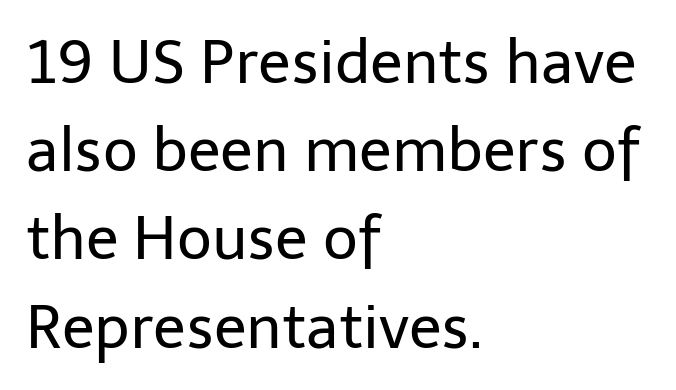
{"serif": "no", "italic": "no", "bold": "no", "weight": "regular", "width": "normal", "stroke_contrast": "low", "x_height": "medium", "monospaced": "no", "underline": "no", "align": "left", "line_spacing": "normal", "line_spacing_ratio": 1.47, "letter_spacing": "normal", "letter_spacing_em": 0.0, "glyph_px": 60}
